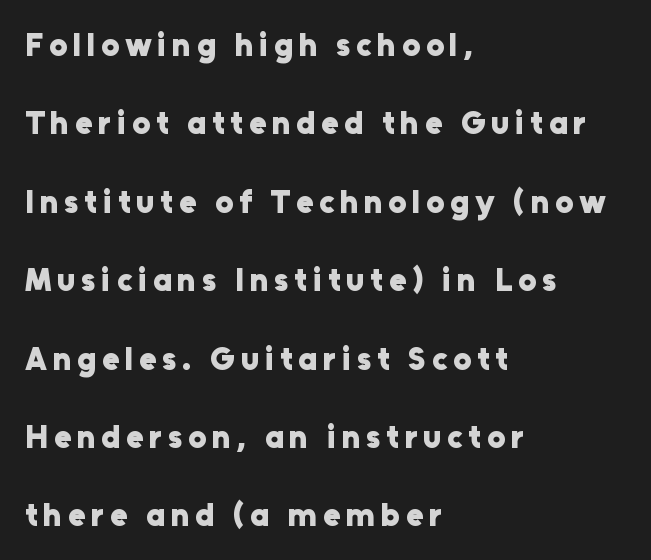
This block would shrink considerably if given ordinary leading; it's expanded now. Each line starts at the same left margin while the right side varies. Plain, unruled lines of type. Do the characters align in a grid? No, the font is proportional.
